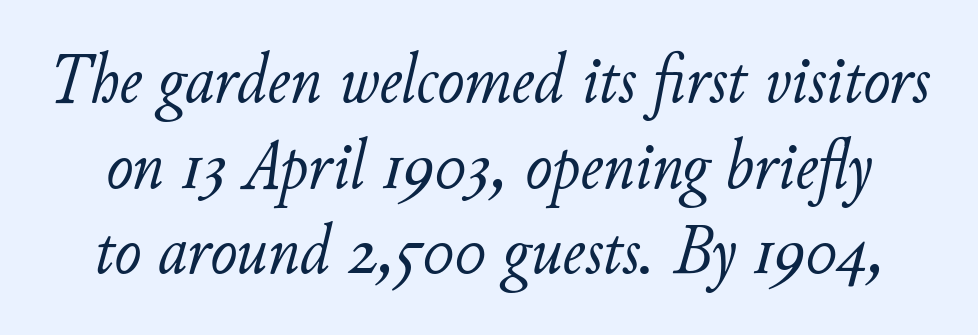
{"italic": "yes", "lean": "right", "slant_degrees": 11, "bold": "no", "weight": "light", "width": "normal", "stroke_contrast": "low", "x_height": "small", "monospaced": "no", "underline": "no", "line_spacing_ratio": 1.19, "letter_spacing": "normal", "letter_spacing_em": 0.0, "glyph_px": 72}
